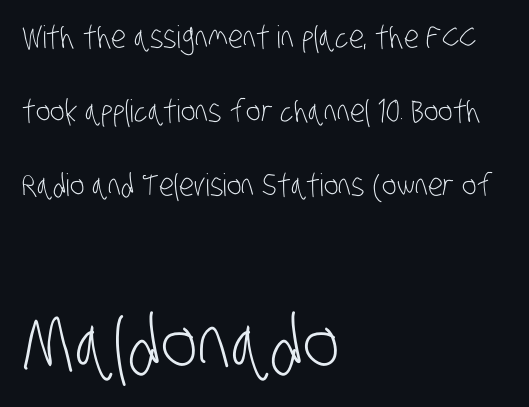
The image shows 78 px light, condensed sans-serif type; set left-aligned, loose line spacing (2.38x), normal letter spacing, not underlined; the second (bottom) block is 2.52x larger; low stroke contrast and a large x-height.
